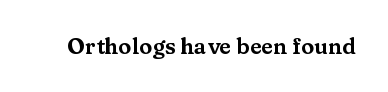
{"italic": "no", "underline": "no", "letter_spacing": "normal", "letter_spacing_em": 0.0, "glyph_px": 22}
